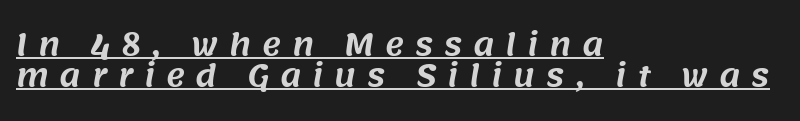
Note: no serifs on the glyphs. A typesetter would call this proportional, since set widths differ per character. Horizontally, the lines are justified to the leading edge only. Regarding leading, the lines here are crowded together. This rendering features underlined lettering. The face used here is rendered with a markedly widened letterfit.
